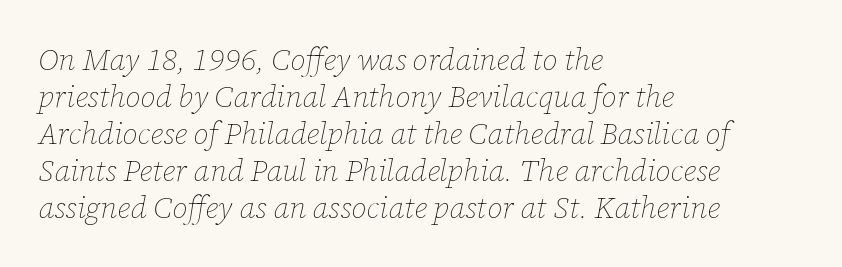
Spacing verdict: proportional, widths tailored to each character. In terms of posture, this sample is oblique. Is the stroke heavy? The answer is a plain regular-or-lighter. Default kerning and tracking; the words read as compact shapes. In CSS terms this would be text-align: left.
